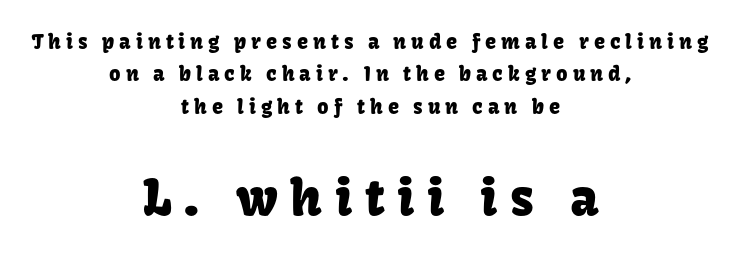
Q: Is the text italic (slanted)? A: No, it is upright.
Q: Is the typeface a serif or a sans-serif typeface? A: Sans-serif.
Q: Is the text underlined? A: No.
Q: How is the paragraph aligned? A: Centered.
Q: Is the spacing between letters normal or unusually wide? A: Unusually wide.
Q: Is the spacing between lines tight, normal or loose? A: Normal.
Q: Which block of text is set in a larger size, the first (top) or the second (bottom)? A: The second (bottom) one.
Q: Width (condensed, normal, or wide)? A: Normal.
Q: Stroke contrast? A: Low.
Q: x-height? A: Medium.
Q: Monospaced? A: No.
